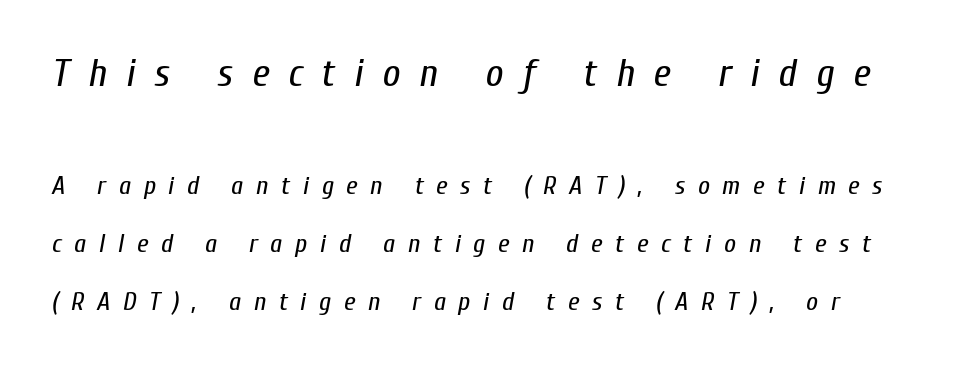
How would I describe the line gaps? Wide and relaxed. Glance below the letters and you will spot only blank space. Tracking value appears strongly positive — letters spread wide. You could not count columns in this text — the font is proportionally spaced.
